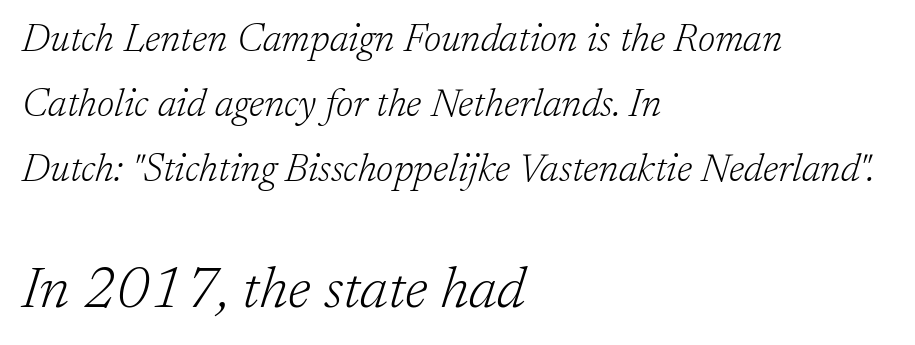
{"serif": "yes", "italic": "yes", "lean": "right", "slant_degrees": 17, "bold": "no", "weight": "light", "width": "normal", "stroke_contrast": "low", "x_height": "medium", "monospaced": "no", "underline": "no", "align": "left", "line_spacing": "normal", "line_spacing_ratio": 1.67, "letter_spacing": "normal", "letter_spacing_em": 0.0, "larger_block": "second", "size_ratio": 1.49, "glyph_px": 58}
